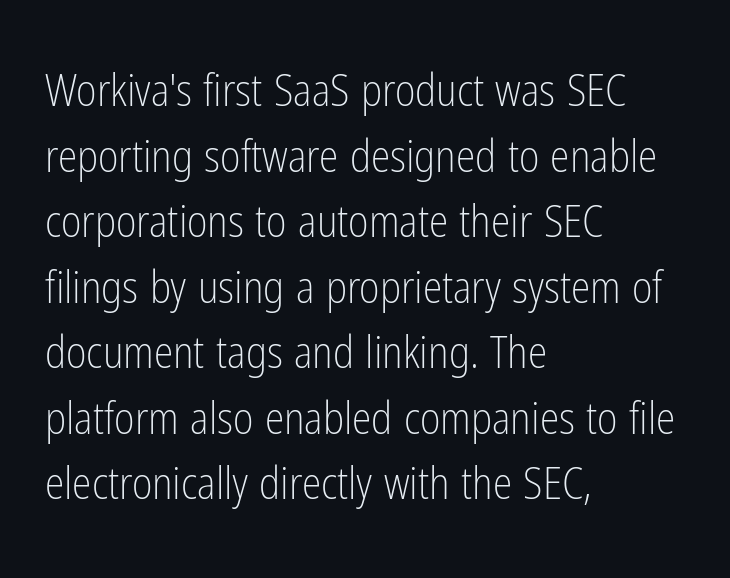
The block of text has a typical density, with ordinary space between rows. Alignment: flush left. The foot of each line stays bare and open. This rendering leaves character spacing at its baseline value. What kind of face is this? One without serifs — a sans. This is roman type, the default non-slanted kind.
